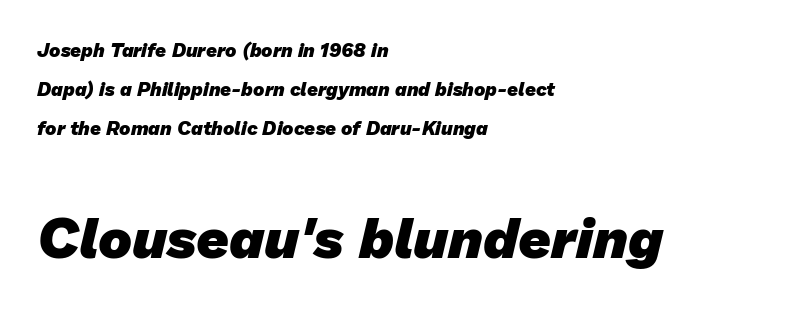
The image shows 57 px heavy sans-serif type; set left-aligned, loose line spacing (2.06x), normal letter spacing, not underlined; the second (bottom) block is 3.0x larger; low stroke contrast and a medium x-height.
